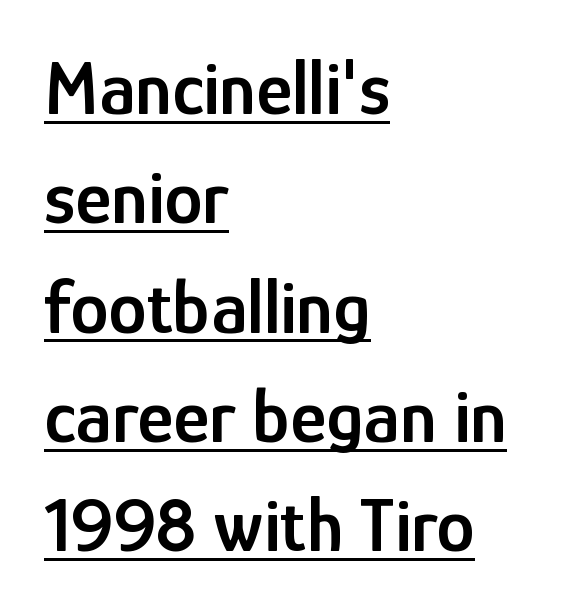
The image shows 77 px semibold, condensed sans-serif type, upright; set left-aligned, normal line spacing (1.42x), normal letter spacing, underlined; low stroke contrast and a medium x-height.
